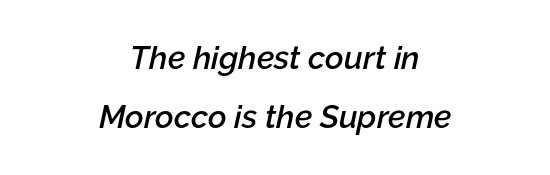
The image shows 32 px semibold type, italic (leaning right); set centered, line spacing 1.85x, normal letter spacing, not underlined; low stroke contrast and a medium x-height.
